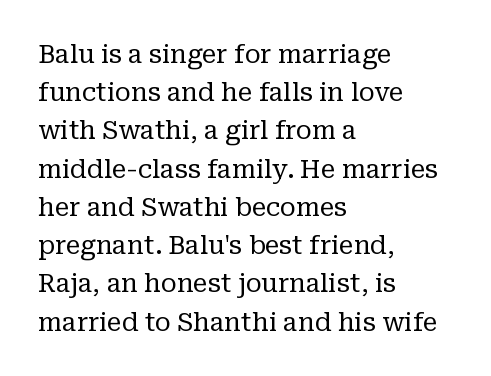
{"italic": "no", "bold": "no", "underline": "no", "align": "left", "line_spacing": "normal", "line_spacing_ratio": 1.47, "letter_spacing": "normal", "letter_spacing_em": 0.0, "glyph_px": 26}
